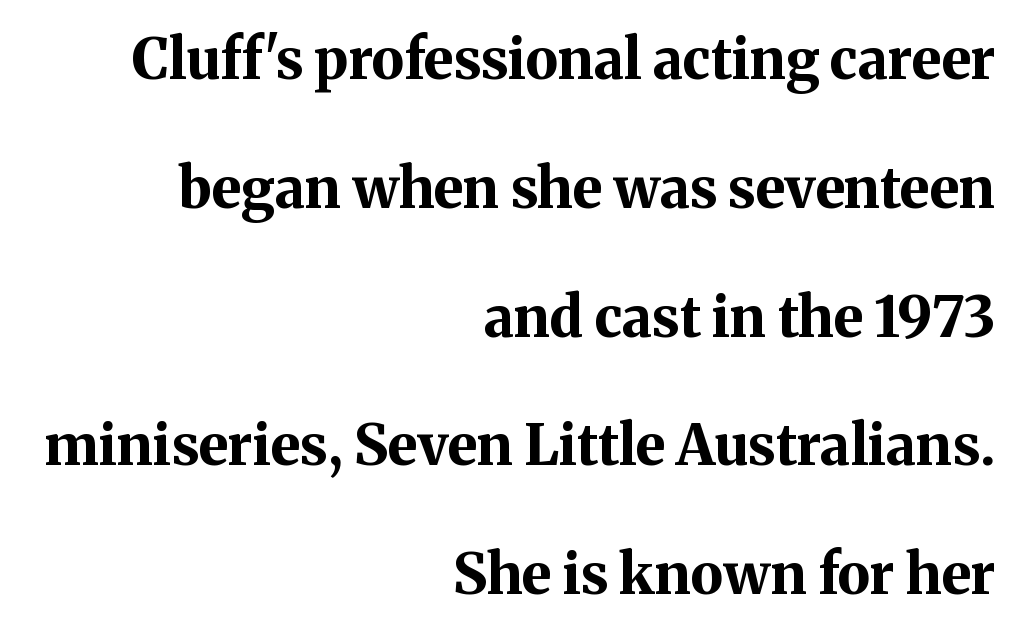
The image shows 56 px bold serif type, upright; set right-aligned, loose line spacing (2.3x), normal letter spacing, not underlined; medium stroke contrast and a medium x-height.
